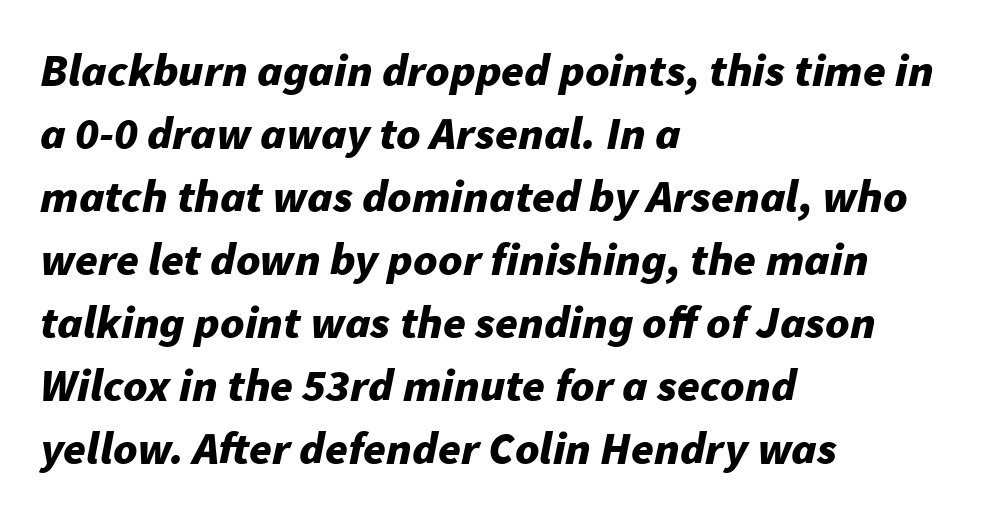
Q: Is the text bold? A: Yes.
Q: Is the text italic (slanted)? A: Yes, it leans right by about 11 degrees.
Q: Is the text underlined? A: No.
Q: How is the paragraph aligned? A: Left-aligned.
Q: Is the spacing between letters normal or unusually wide? A: Normal.
Q: Is the spacing between lines tight, normal or loose? A: Normal.
Q: Width (condensed, normal, or wide)? A: Normal.
Q: Stroke contrast? A: Low.
Q: x-height? A: Medium.
Q: Monospaced? A: No.
